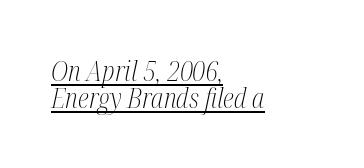
The image shows 28 px light, condensed serif type, italic (leaning right); set left-aligned, tight line spacing (0.96x), normal letter spacing, underlined; medium stroke contrast and a medium x-height.
